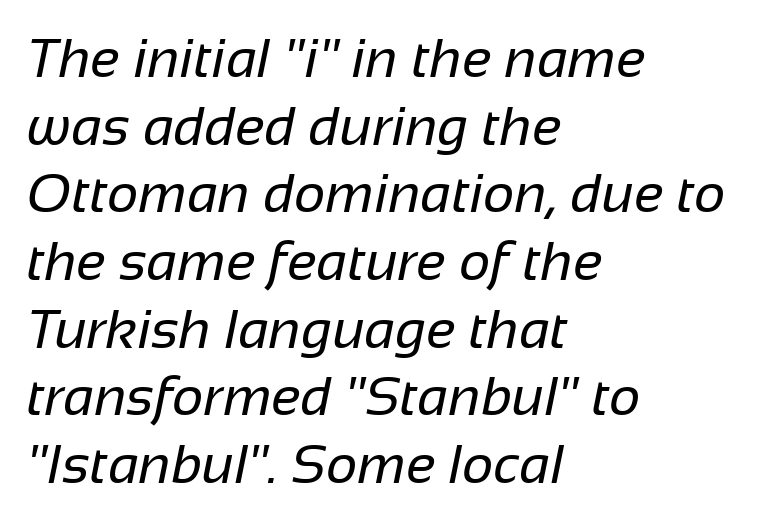
{"serif": "no", "bold": "no", "weight": "regular", "width": "normal", "stroke_contrast": "low", "x_height": "medium", "monospaced": "no", "underline": "no", "align": "left", "line_spacing_ratio": 1.23, "letter_spacing": "normal", "letter_spacing_em": 0.0, "glyph_px": 55}
